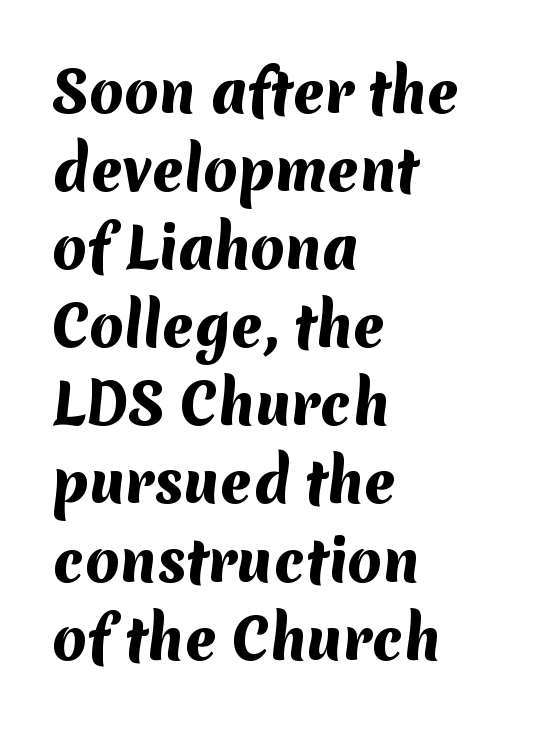
The image shows 55 px heavy sans-serif type; set left-aligned, normal line spacing (1.42x), normal letter spacing, not underlined; medium stroke contrast and a medium x-height.
